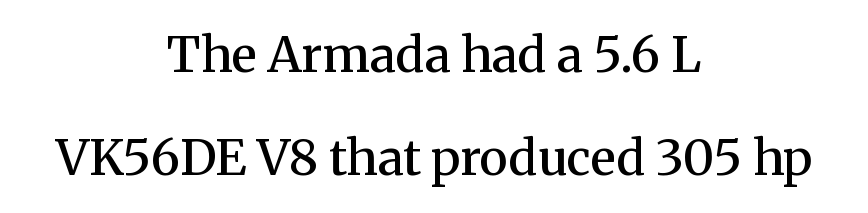
{"serif": "yes", "italic": "no", "bold": "semi", "weight": "semibold", "width": "normal", "stroke_contrast": "medium", "x_height": "medium", "monospaced": "no", "underline": "no", "align": "center", "line_spacing": "loose", "line_spacing_ratio": 2.11, "letter_spacing": "normal", "letter_spacing_em": 0.0, "glyph_px": 49}
